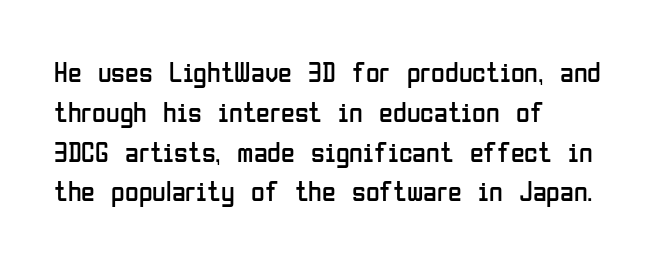
The type is set solid horizontally, with unmodified tracking. Think of a printed novel: that variable character pitch is what you see here. Summary of vertical rhythm: regular, with standard interline spacing. The passage shown is typeset with a sans-serif family.
